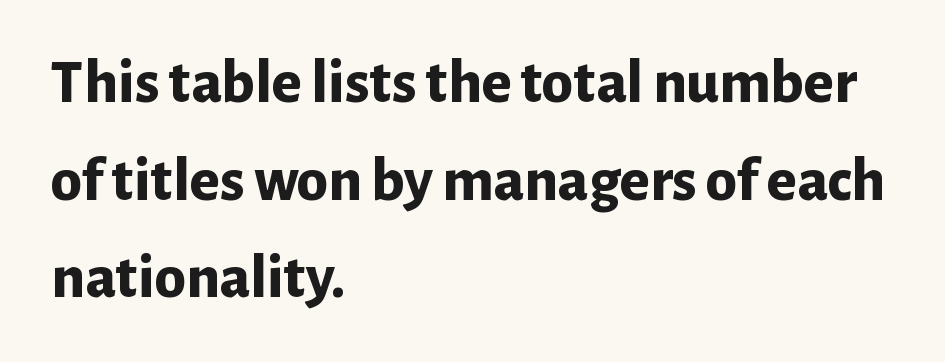
Q: Is the text bold? A: Yes.
Q: Is the text italic (slanted)? A: No, it is upright.
Q: Is the typeface a serif or a sans-serif typeface? A: Sans-serif.
Q: Is the text underlined? A: No.
Q: How is the paragraph aligned? A: Left-aligned.
Q: Is the spacing between letters normal or unusually wide? A: Normal.
Q: Is the spacing between lines tight, normal or loose? A: Normal.
Q: Width (condensed, normal, or wide)? A: Normal.
Q: Stroke contrast? A: Low.
Q: x-height? A: Medium.
Q: Monospaced? A: No.
